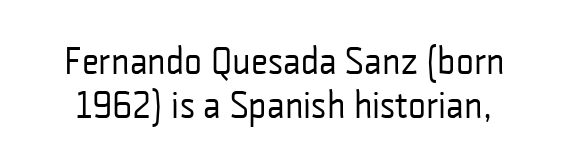
Weight: regular or lighter. The axis of the letterforms is exactly vertical. The rendering uses natural spacing where letterforms have individual widths. Decoration check: the copy has no underline.
